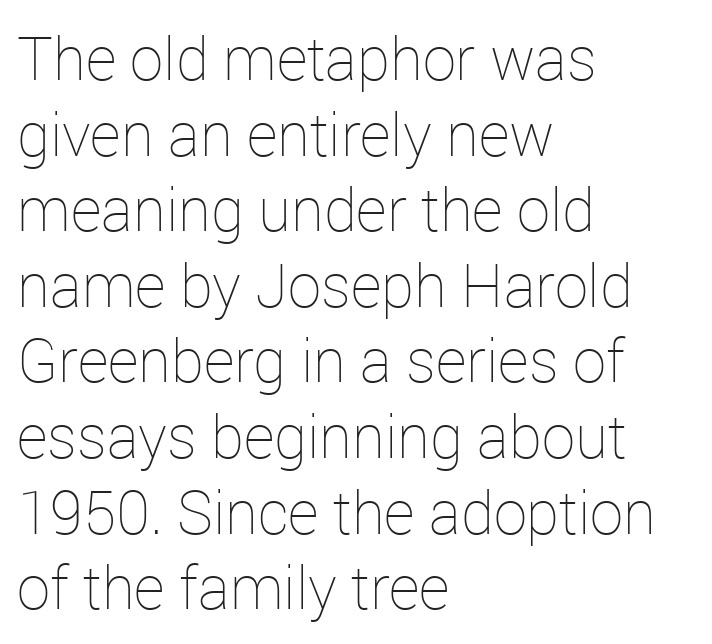
Proportional: the letters do not fall into vertical columns. The strokes carry an ordinary text weight at most. A bare baseline throughout the passage. The line texture is even and compact thanks to regular tracking. Notice how the passage keeps a crisp vertical edge on the left only.
